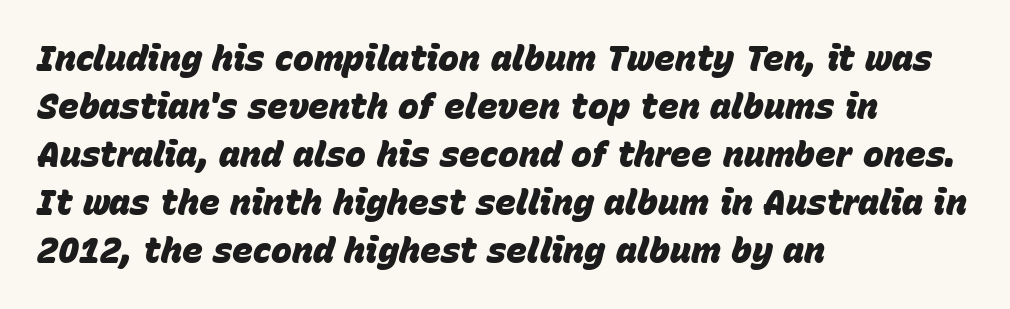
The image shows 35 px heavy type, italic (leaning right); set left-aligned, normal line spacing (1.37x), normal letter spacing, not underlined; low stroke contrast and a large x-height.
